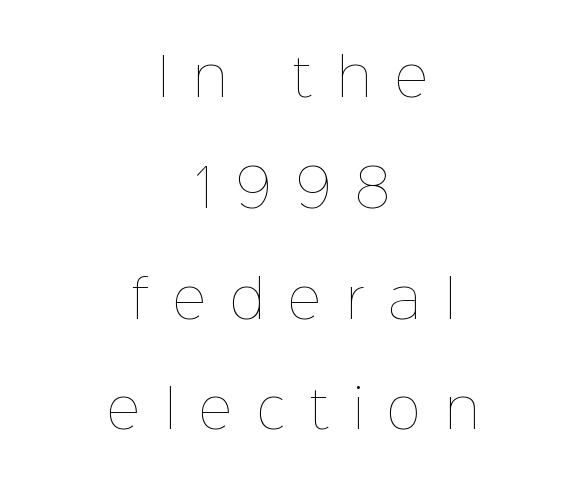
{"italic": "no", "bold": "no", "weight": "thin", "width": "normal", "stroke_contrast": "low", "x_height": "medium", "monospaced": "no", "underline": "no", "align": "center", "line_spacing": "loose", "line_spacing_ratio": 2.13, "letter_spacing": "wide", "letter_spacing_em": 0.47, "glyph_px": 52}
